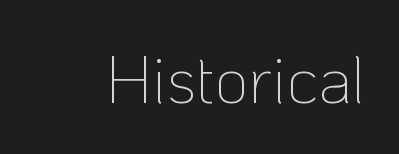
Is this a heavy cut? Hardly; it is regular or lighter. The text was rendered using a sans face with plain stroke endings. A bare baseline throughout the passage. Posture: straight, roman, zero tilt.
